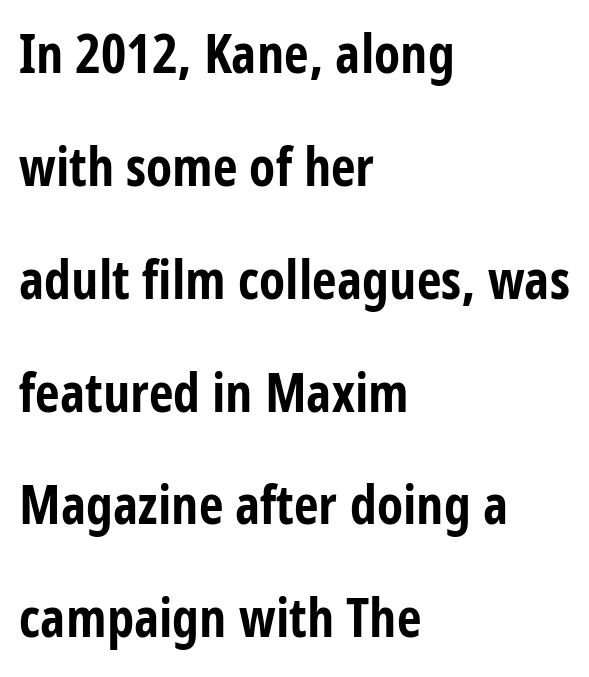
{"serif": "no", "italic": "no", "bold": "yes", "weight": "bold", "width": "condensed", "stroke_contrast": "low", "x_height": "large", "monospaced": "no", "underline": "no", "align": "left", "line_spacing": "loose", "line_spacing_ratio": 2.09, "letter_spacing": "normal", "letter_spacing_em": 0.0, "glyph_px": 54}
